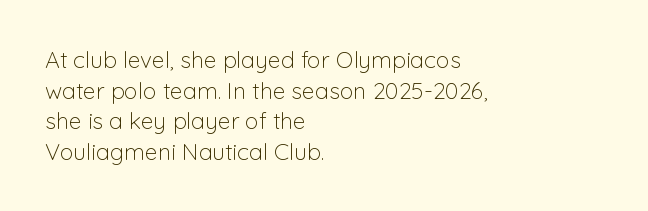
Vertical spacing — default. The text block is weighted toward the left margin, trailing off unevenly rightward. The baseline area is clear. These lines keep a tight, regular rhythm from letter to letter. No extra ink here — the face is not bold.
